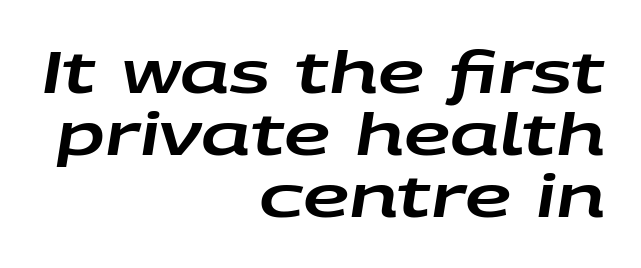
The image shows 58 px wide type, italic (leaning right); set right-aligned, tight line spacing (1.07x), normal letter spacing, not underlined; low stroke contrast and a large x-height.
